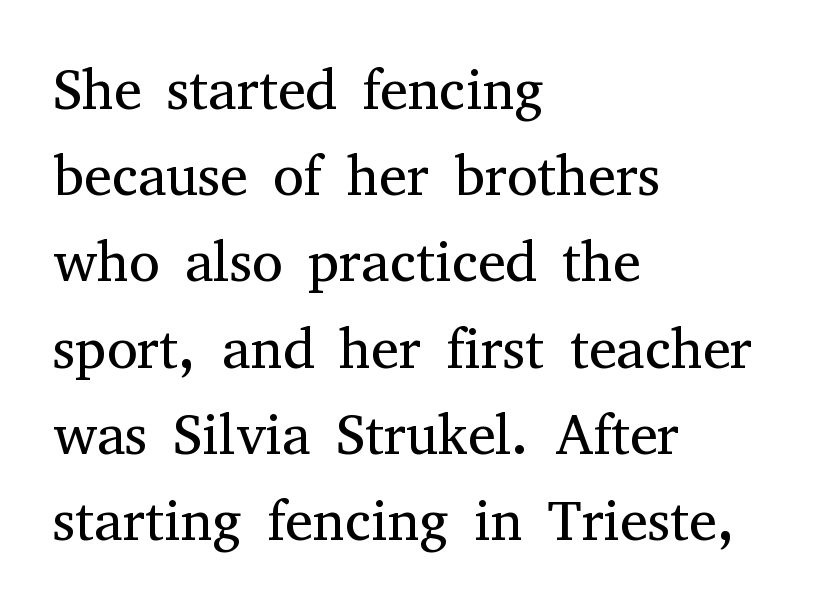
{"serif": "yes", "italic": "no", "bold": "no", "weight": "regular", "width": "normal", "stroke_contrast": "medium", "x_height": "medium", "monospaced": "no", "underline": "no", "align": "left", "line_spacing": "normal", "line_spacing_ratio": 1.54, "letter_spacing": "normal", "letter_spacing_em": 0.0, "glyph_px": 56}
